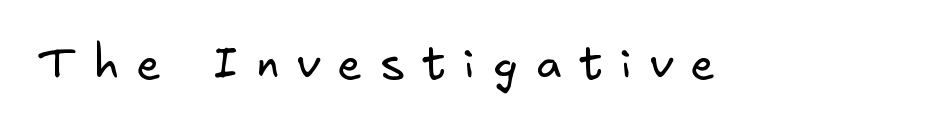
Q: Is the text bold? A: No.
Q: Is the typeface a serif or a sans-serif typeface? A: Sans-serif.
Q: Is the text underlined? A: No.
Q: Is the spacing between letters normal or unusually wide? A: Unusually wide.
Q: Width (condensed, normal, or wide)? A: Normal.
Q: Stroke contrast? A: Low.
Q: x-height? A: Small.
